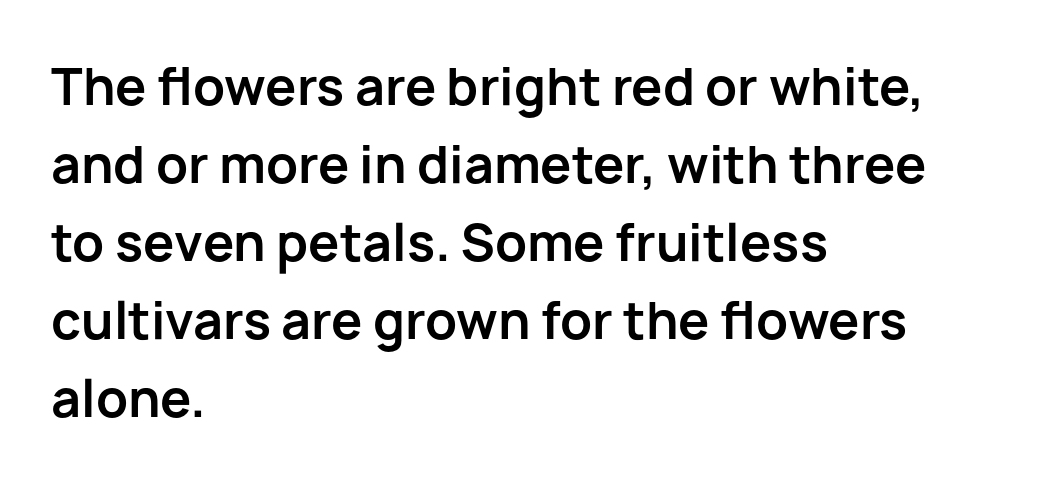
{"serif": "no", "italic": "no", "bold": "yes", "weight": "bold", "width": "normal", "stroke_contrast": "low", "x_height": "medium", "monospaced": "no", "underline": "no", "align": "left", "line_spacing": "normal", "line_spacing_ratio": 1.56, "letter_spacing": "normal", "letter_spacing_em": 0.0, "glyph_px": 50}
